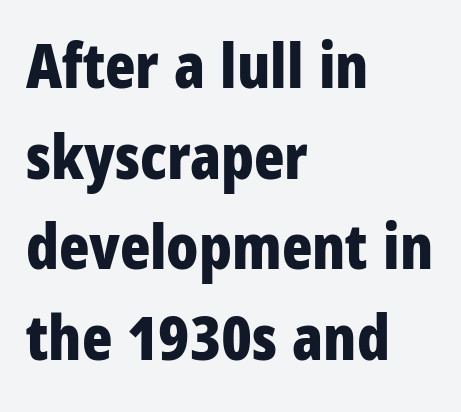
The letterforms sit shoulder to shoulder at normal distance. The string is rendered with underlining switched off. This is roman type, the default non-slanted kind. Strokes here are thick enough to call this a true bold. Varying glyph widths throughout — classic text-font behaviour. These lines sit exactly where default settings would place them.
